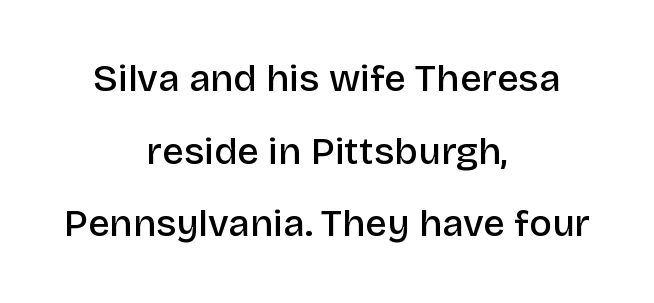
The image shows 38 px semibold sans-serif type, upright; set centered, loose line spacing (1.91x), normal letter spacing, not underlined; low stroke contrast and a large x-height.
